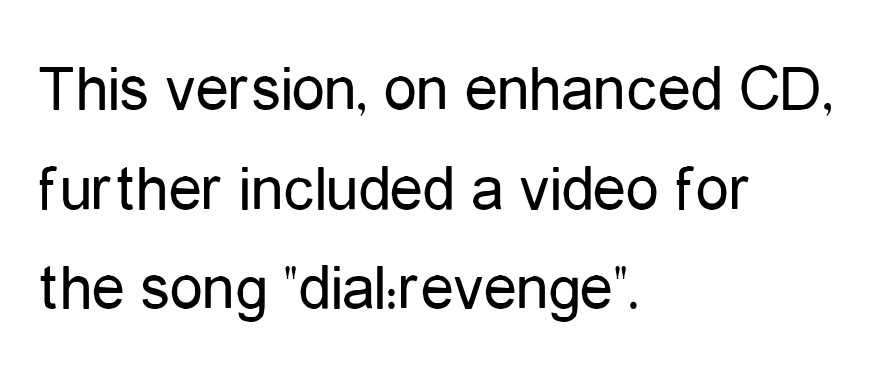
{"serif": "no", "italic": "no", "bold": "no", "weight": "regular", "width": "condensed", "stroke_contrast": "low", "x_height": "medium", "monospaced": "no", "underline": "no", "align": "left", "line_spacing": "normal", "line_spacing_ratio": 1.51, "letter_spacing": "normal", "letter_spacing_em": 0.0, "glyph_px": 66}
